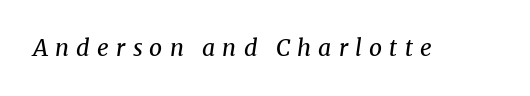
Stem width sits at or under what a default text font uses. Slant detected: the letters are inclined. The type is letterspaced generously, with wide tracking. The words here are not underlined.
